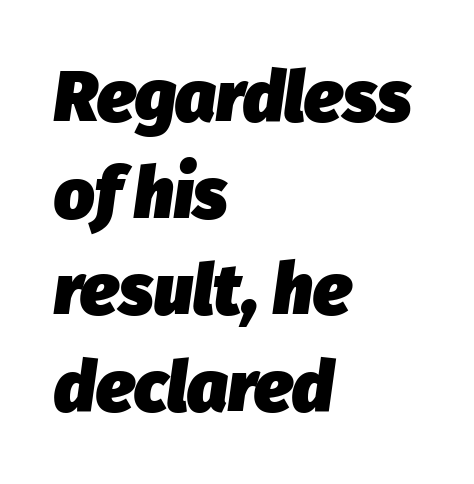
Q: Is the text bold? A: Yes.
Q: Is the text italic (slanted)? A: Yes, it leans right by about 8 degrees.
Q: Is the text underlined? A: No.
Q: How is the paragraph aligned? A: Left-aligned.
Q: Is the spacing between letters normal or unusually wide? A: Normal.
Q: Is the spacing between lines tight, normal or loose? A: Normal.
Q: Width (condensed, normal, or wide)? A: Normal.
Q: Stroke contrast? A: Low.
Q: x-height? A: Medium.
Q: Monospaced? A: No.
